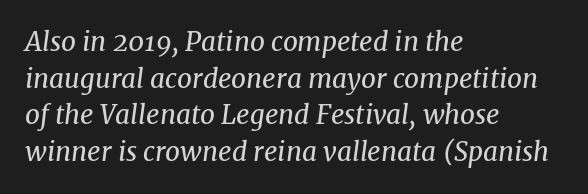
Caption: multi-line text, flush left, ragged right. Nothing heavy about these letters — not bold at all. If you measured baseline to baseline, you'd find a middling distance. Does the lettering tilt? It does — this is italic.
